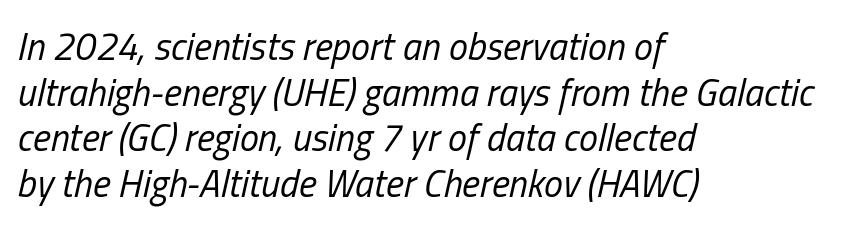
Q: Is the text bold? A: No.
Q: Is the text italic (slanted)? A: Yes, it leans right by about 13 degrees.
Q: Is the text underlined? A: No.
Q: How is the paragraph aligned? A: Left-aligned.
Q: Is the spacing between letters normal or unusually wide? A: Normal.
Q: Width (condensed, normal, or wide)? A: Condensed.
Q: Stroke contrast? A: Low.
Q: x-height? A: Medium.
Q: Monospaced? A: No.
